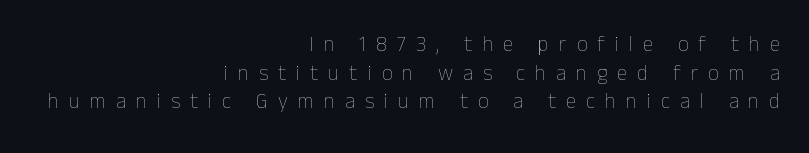
{"italic": "no", "bold": "no", "underline": "no", "align": "right", "line_spacing": "normal", "line_spacing_ratio": 1.36, "letter_spacing": "wide", "letter_spacing_em": 0.48, "glyph_px": 21}
